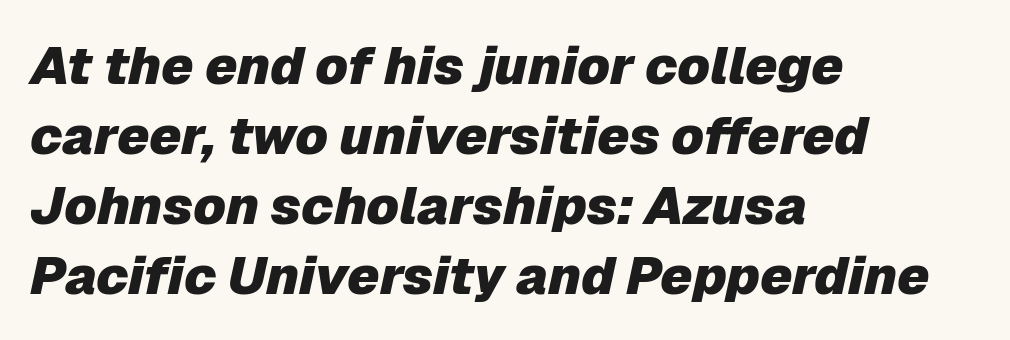
A normal amount of white space separates one row of letters from the next. Think of a printed novel: that variable character pitch is what you see here. Plain, unruled lines of type. The specimen reads as italic at a glance. The gaps between neighbouring characters are ordinary and unremarkable.
